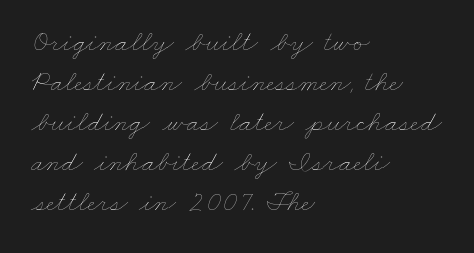
{"bold": "no", "weight": "thin", "width": "wide", "stroke_contrast": "low", "x_height": "small", "monospaced": "no", "underline": "no", "align": "left", "line_spacing": "normal", "line_spacing_ratio": 1.38, "letter_spacing": "normal", "letter_spacing_em": 0.0, "glyph_px": 29}
